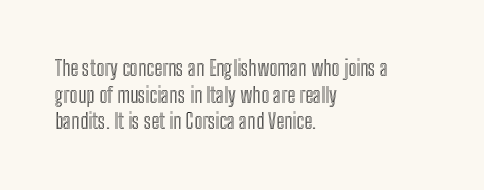
Q: Is the text italic (slanted)? A: No, it is upright.
Q: Is the text underlined? A: No.
Q: How is the paragraph aligned? A: Left-aligned.
Q: Is the spacing between letters normal or unusually wide? A: Normal.
Q: Is the spacing between lines tight, normal or loose? A: Normal.
